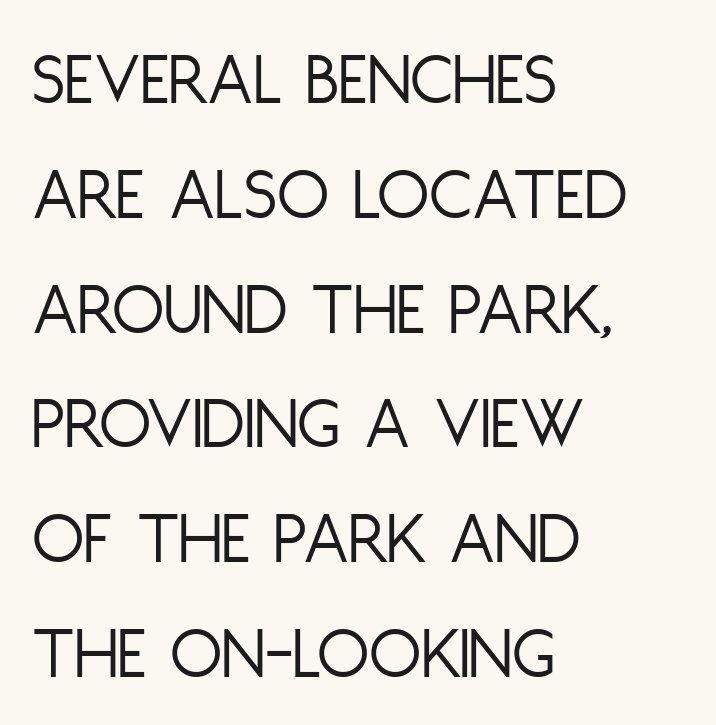
Q: Is the text bold? A: No.
Q: Is the text italic (slanted)? A: No, it is upright.
Q: Is the typeface a serif or a sans-serif typeface? A: Sans-serif.
Q: Is the text underlined? A: No.
Q: How is the paragraph aligned? A: Left-aligned.
Q: Is the spacing between letters normal or unusually wide? A: Normal.
Q: Is the spacing between lines tight, normal or loose? A: Normal.
Q: Width (condensed, normal, or wide)? A: Condensed.
Q: Stroke contrast? A: Low.
Q: x-height? A: Large.
Q: Monospaced? A: No.
